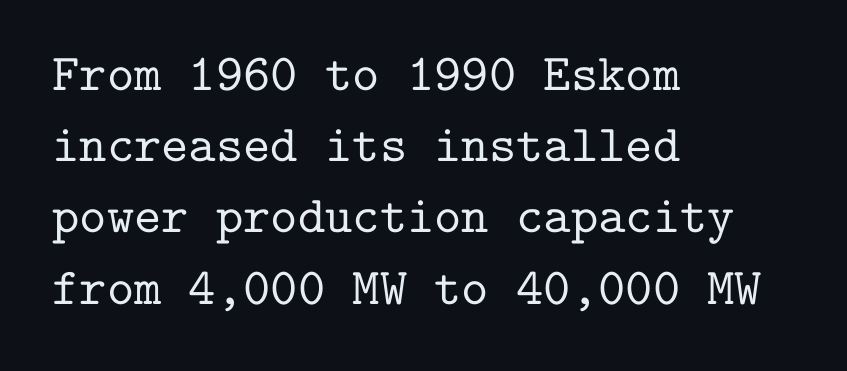
Students, observe: this is what conventionally led text looks like. The lettering stays uniformly vertical, giving the passage a roman look. Here the designer chose a console-style face with uniform glyph widths. Descenders are the only things crossing below the line.
